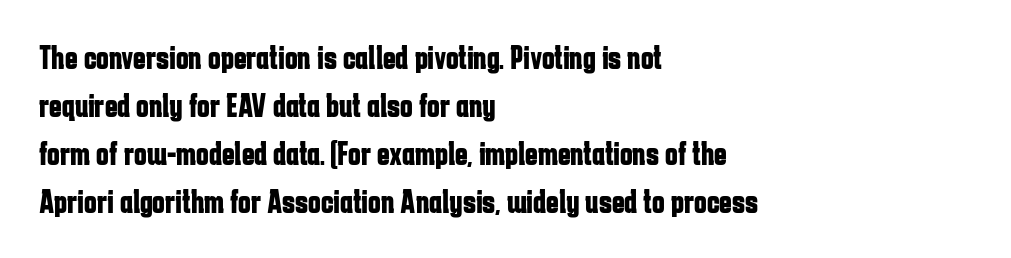
The horizontal fit of the characters is conventional and even. Decoration check: the copy has no underline. Do the characters align in a grid? No, the font is proportional. The rendering uses a moderate line-height, typical for paragraphs. Italic: no, the glyphs are upright roman. The typesetter chose a ragged-right arrangement here.
